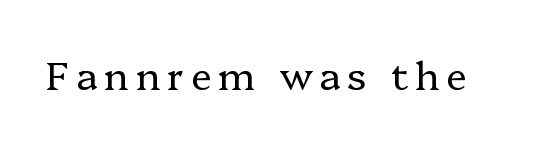
The image shows 39 px regular-weight serif type, upright; set not underlined; low stroke contrast and a medium x-height.
